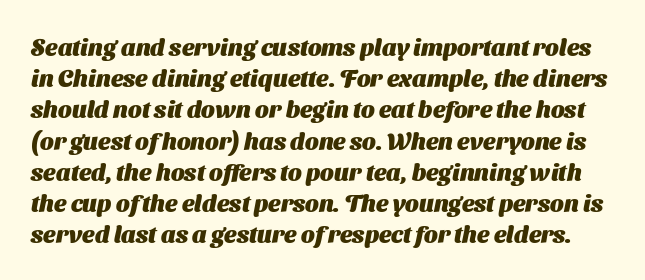
Set as a true bold cut, around the 700 mark. This sample keeps an unexceptional amount of space between lines. Descender tails drop into unmarked territory. Glyph-to-glyph distance matches everyday printed text.
